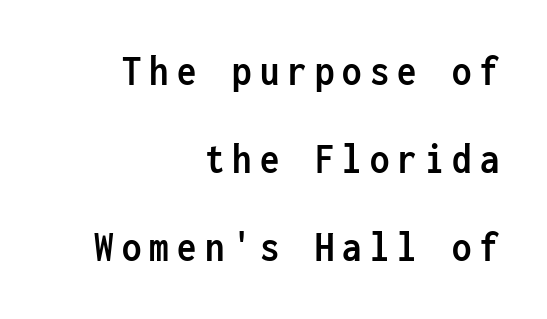
Q: Is the text bold? A: Yes.
Q: Is the text italic (slanted)? A: No, it is upright.
Q: Is the typeface a serif or a sans-serif typeface? A: Sans-serif.
Q: Is the text underlined? A: No.
Q: How is the paragraph aligned? A: Right-aligned.
Q: Is the spacing between lines tight, normal or loose? A: Loose.
Q: Width (condensed, normal, or wide)? A: Condensed.
Q: Stroke contrast? A: Low.
Q: x-height? A: Medium.
Q: Monospaced? A: Yes.
